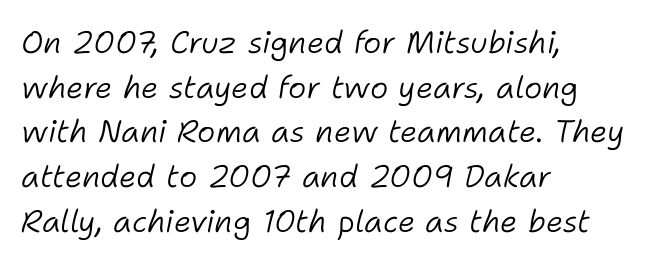
{"italic": "yes", "lean": "right", "slant_degrees": 11, "bold": "no", "weight": "light", "width": "normal", "stroke_contrast": "low", "x_height": "medium", "monospaced": "no", "underline": "no", "align": "left", "line_spacing": "normal", "line_spacing_ratio": 1.44, "letter_spacing": "normal", "letter_spacing_em": 0.0, "glyph_px": 31}
